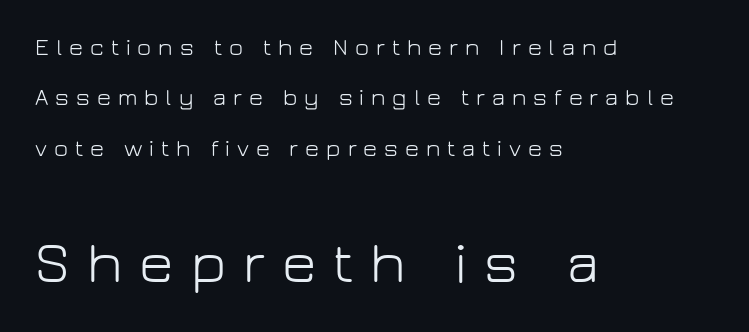
The type is letterspaced generously, with wide tracking. The face used here is proportionally spaced, like ordinary book or web type. Anything drawn beneath the words? Only blank space. Bold? No — there's no thickening of the strokes. Nope, no serifs anywhere on these letters.
